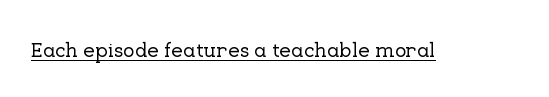
{"italic": "no", "underline": "yes", "letter_spacing": "normal", "letter_spacing_em": 0.0, "glyph_px": 21}
